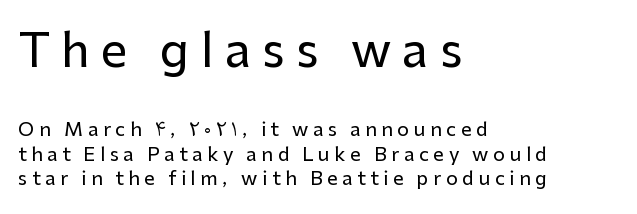
{"serif": "no", "italic": "no", "width": "normal", "stroke_contrast": "low", "x_height": "medium", "monospaced": "no", "underline": "no", "align": "left", "line_spacing": "normal", "line_spacing_ratio": 1.29, "letter_spacing": "wide", "letter_spacing_em": 0.24, "larger_block": "first", "size_ratio": 2.47, "glyph_px": 47}
